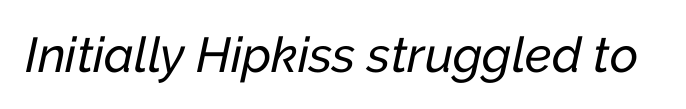
The image shows 49 px text type, italic (leaning right); set normal letter spacing, not underlined; low stroke contrast and a medium x-height.
